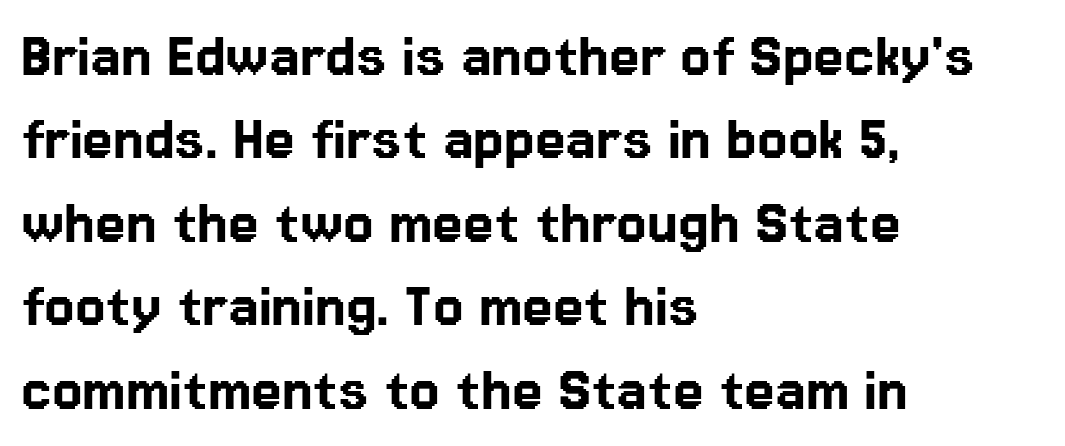
The image shows 69 px sans-serif type, upright; set left-aligned, line spacing 1.21x, normal letter spacing, not underlined; low stroke contrast and a medium x-height.
